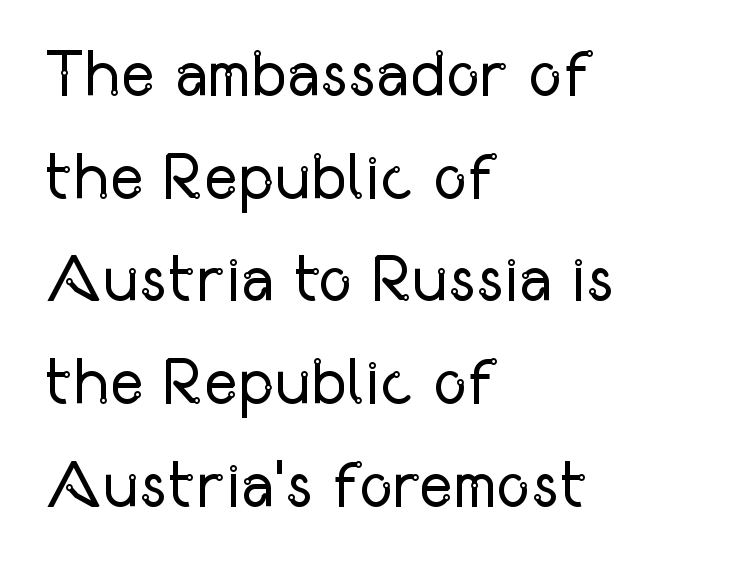
The image shows 65 px regular-weight, condensed sans-serif type, upright; set left-aligned, normal line spacing (1.58x), normal letter spacing, not underlined; low stroke contrast and a medium x-height.
